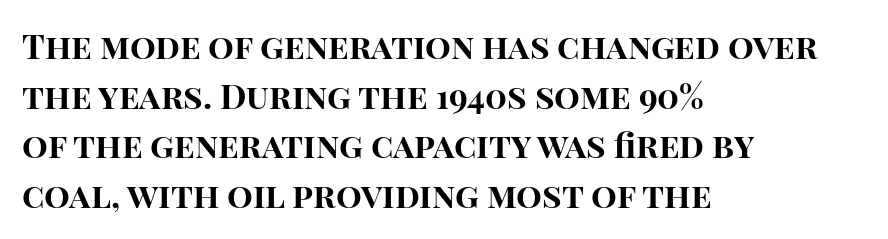
The image shows 34 px bold sans-serif type, upright; set left-aligned, normal line spacing (1.46x), normal letter spacing, not underlined; high stroke contrast and a large x-height.
